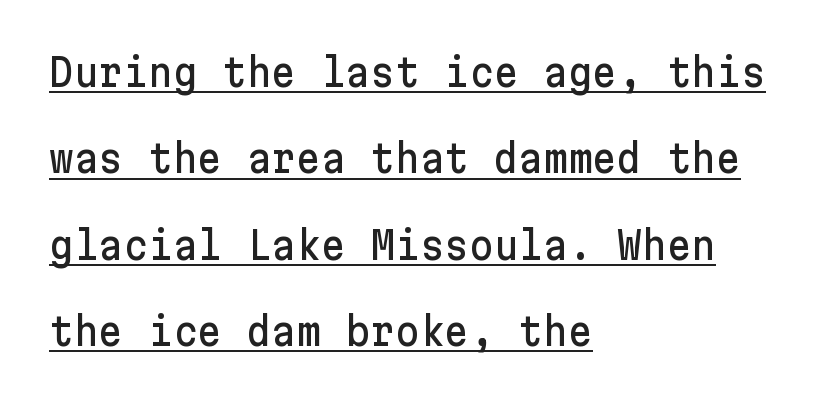
{"serif": "no", "italic": "no", "width": "normal", "stroke_contrast": "low", "x_height": "medium", "underline": "yes", "align": "left", "line_spacing": "loose", "line_spacing_ratio": 2.27, "letter_spacing": "normal", "letter_spacing_em": 0.0, "glyph_px": 38}
